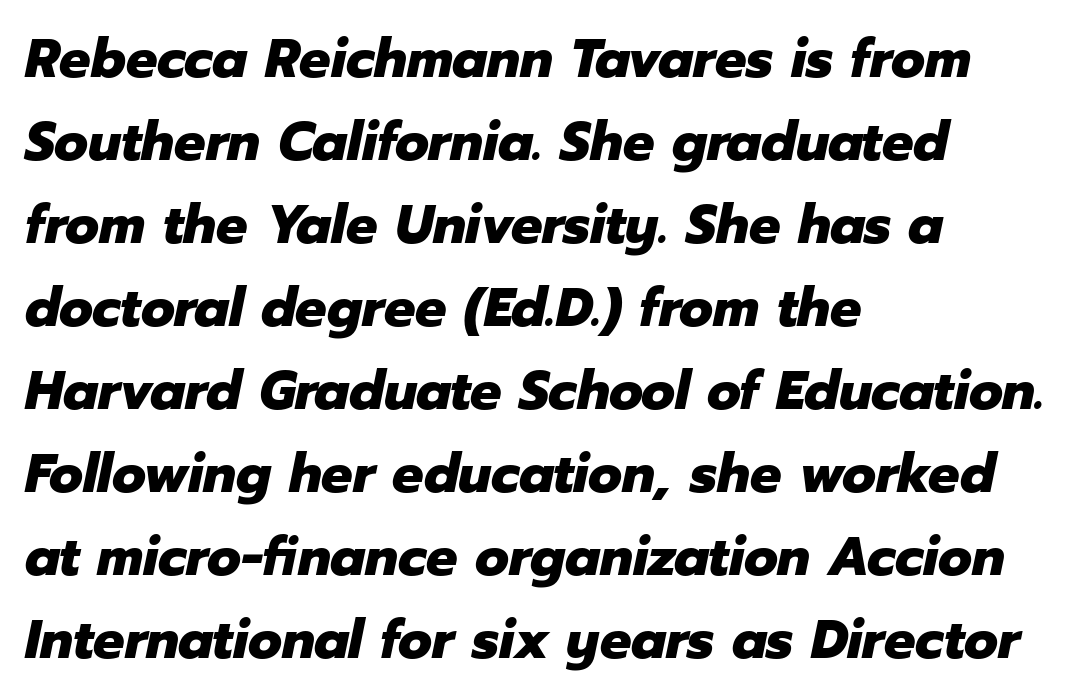
Q: Is the text bold? A: Yes.
Q: Is the text italic (slanted)? A: Yes, it leans right by about 12 degrees.
Q: Is the text underlined? A: No.
Q: How is the paragraph aligned? A: Left-aligned.
Q: Is the spacing between letters normal or unusually wide? A: Normal.
Q: Is the spacing between lines tight, normal or loose? A: Normal.
Q: Width (condensed, normal, or wide)? A: Normal.
Q: Stroke contrast? A: Low.
Q: x-height? A: Medium.
Q: Monospaced? A: No.
